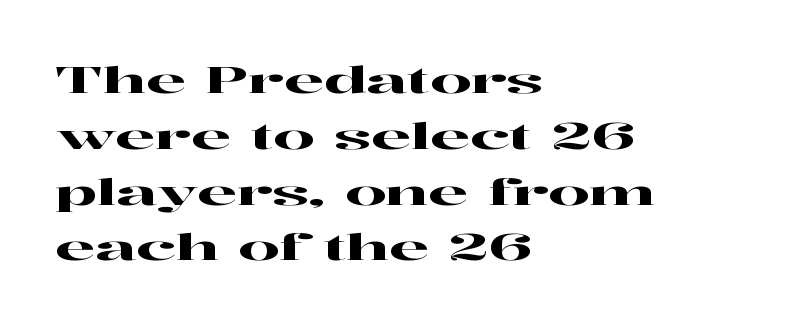
{"serif": "yes", "italic": "no", "width": "wide", "stroke_contrast": "high", "x_height": "medium", "monospaced": "no", "underline": "no", "align": "left", "line_spacing": "normal", "line_spacing_ratio": 1.55, "letter_spacing": "normal", "letter_spacing_em": 0.0, "glyph_px": 36}
